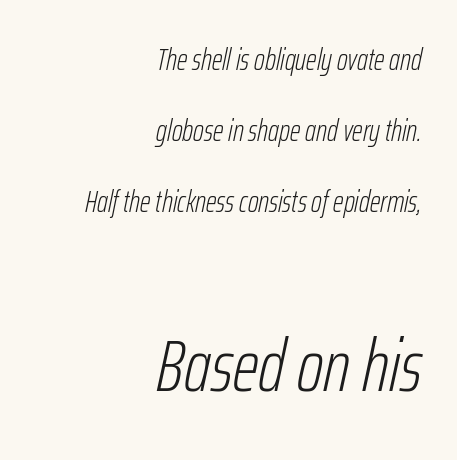
The image shows 74 px light, condensed type, italic (leaning right); set right-aligned, loose line spacing (2.37x), normal letter spacing, not underlined; the second (bottom) block is 2.47x larger; low stroke contrast and a medium x-height.
